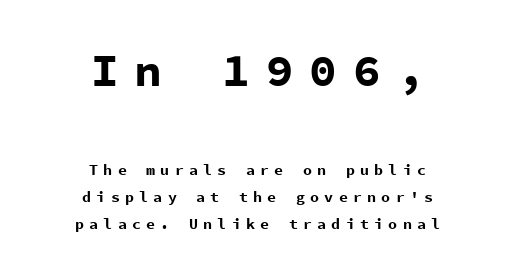
{"serif": "no", "italic": "no", "bold": "yes", "weight": "bold", "width": "normal", "stroke_contrast": "low", "x_height": "medium", "monospaced": "yes", "underline": "no", "align": "center", "line_spacing_ratio": 1.8, "letter_spacing": "wide", "letter_spacing_em": 0.35, "larger_block": "first", "size_ratio": 3.07, "glyph_px": 46}
